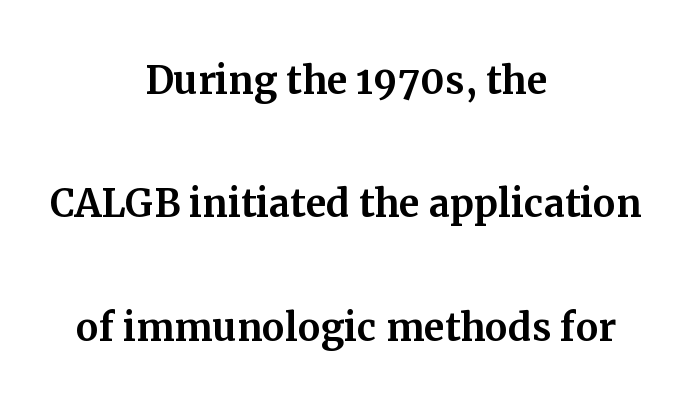
The image shows 51 px serif type, upright; set centered, loose line spacing (2.42x), normal letter spacing, not underlined; medium stroke contrast and a medium x-height.
